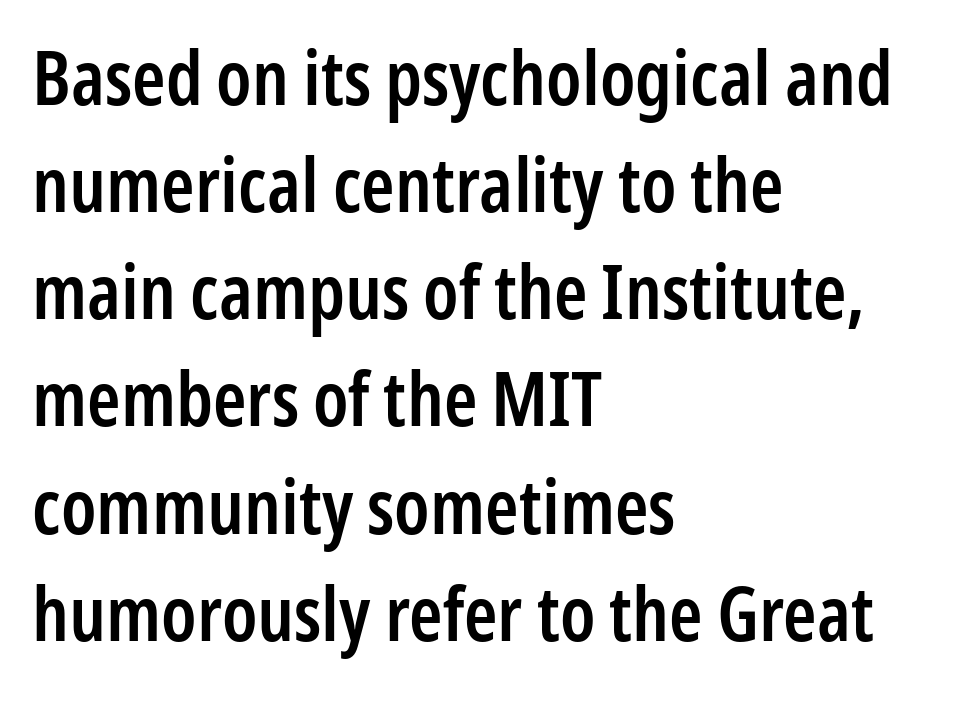
The rendering uses a moderate line-height, typical for paragraphs. In terms of weight, the rendering is demibold, just under bold. The ragged edge is on the right, which tells us the setting is flush left. Only glyphs here, with clear space below each row. Observe the absence of serifs on each vertical stroke in this sample.
